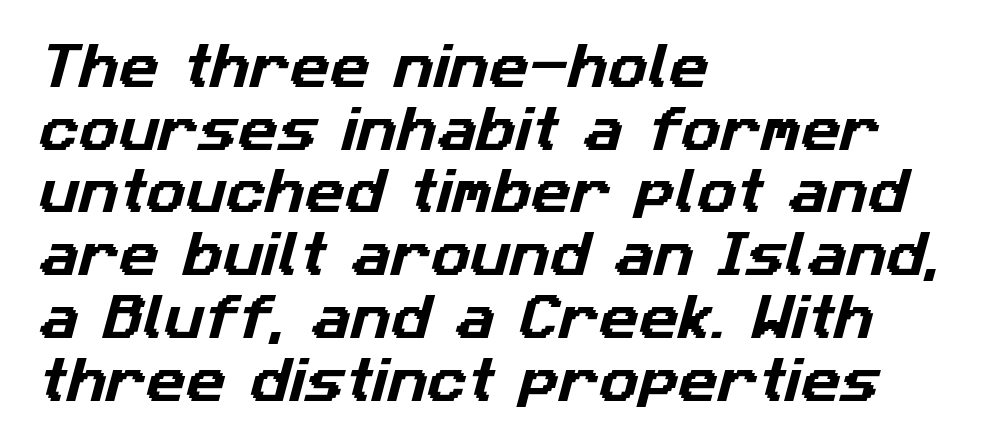
The image shows 49 px sans-serif type; set left-aligned, normal line spacing (1.28x), normal letter spacing, not underlined; low stroke contrast and a medium x-height.
